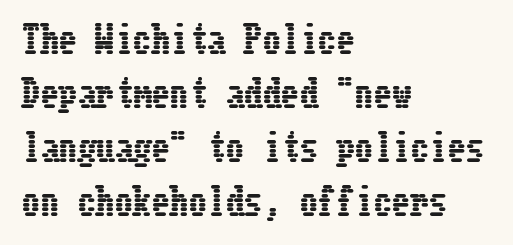
{"italic": "no", "width": "condensed", "stroke_contrast": "low", "x_height": "medium", "underline": "no", "align": "left", "line_spacing": "normal", "line_spacing_ratio": 1.46, "letter_spacing": "normal", "letter_spacing_em": 0.0, "glyph_px": 37}
